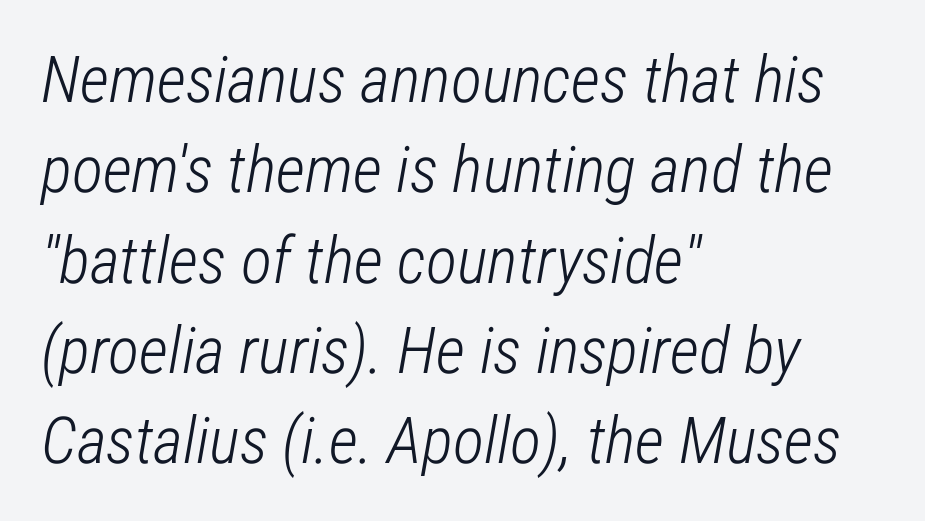
Does extra space separate the letters? No, they use regular spacing. Rendered with sloped, italic letterforms. The rows are spaced the way most documents space them. Quick note: underline off.
